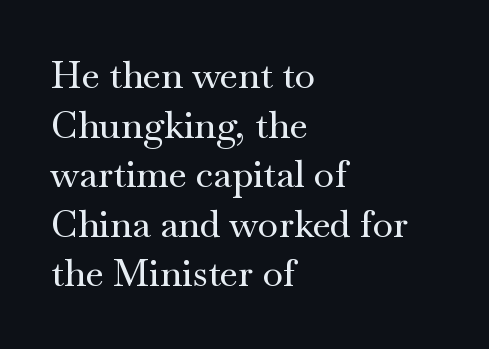
The image shows 37 px wide serif type, upright; set left-aligned, normal line spacing (1.34x), normal letter spacing, not underlined; medium stroke contrast and a small x-height.
